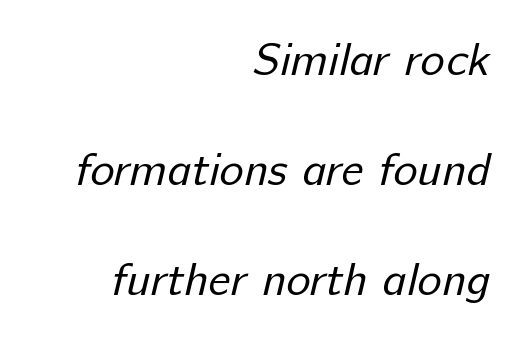
These lines are rendered in a variable-pitch font. If you drew a ruler down the right edge, every line would touch it. Quick note: underline off. The font family rendered here belongs to the sans-serif group. The face used here is rendered with its standard letterfit.
